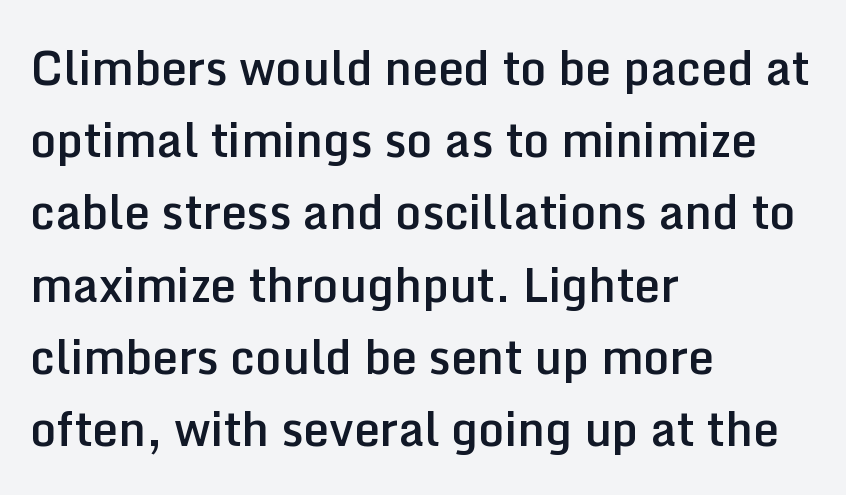
Q: Is the text bold? A: Semi-bold.
Q: Is the text italic (slanted)? A: No, it is upright.
Q: Is the typeface a serif or a sans-serif typeface? A: Sans-serif.
Q: Is the text underlined? A: No.
Q: How is the paragraph aligned? A: Left-aligned.
Q: Is the spacing between letters normal or unusually wide? A: Normal.
Q: Is the spacing between lines tight, normal or loose? A: Normal.
Q: Width (condensed, normal, or wide)? A: Normal.
Q: Stroke contrast? A: Low.
Q: x-height? A: Medium.
Q: Monospaced? A: No.
